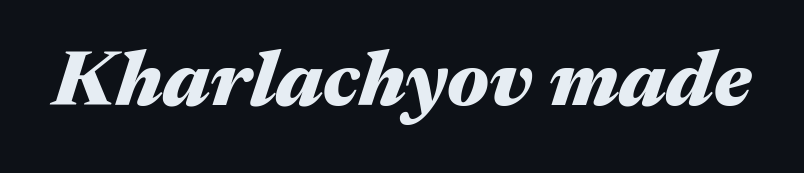
{"italic": "yes", "lean": "right", "slant_degrees": 17, "bold": "yes", "weight": "heavy", "width": "wide", "stroke_contrast": "medium", "x_height": "medium", "monospaced": "no", "underline": "no", "letter_spacing": "normal", "letter_spacing_em": 0.0, "glyph_px": 78}
